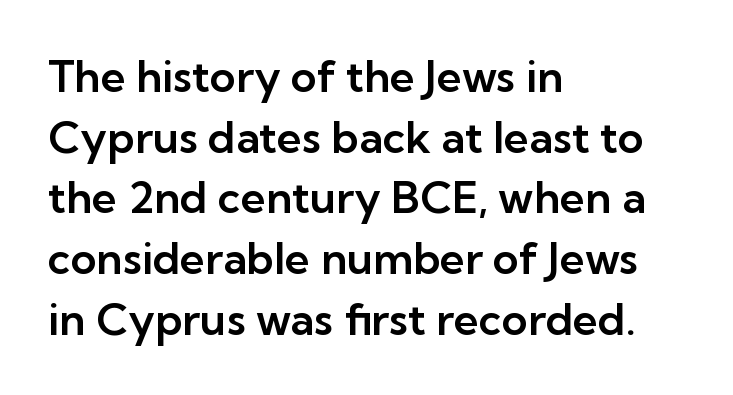
Leading matches the norm, producing a regular column. Every character sits straight up, as roman type does. The characters display no serif detailing; their extremities are plain. Underlining? Definitely not there.
